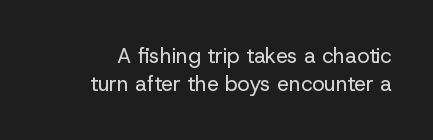
{"italic": "no", "bold": "no", "underline": "no", "line_spacing": "normal", "line_spacing_ratio": 1.34, "letter_spacing": "normal", "letter_spacing_em": 0.0, "glyph_px": 21}
